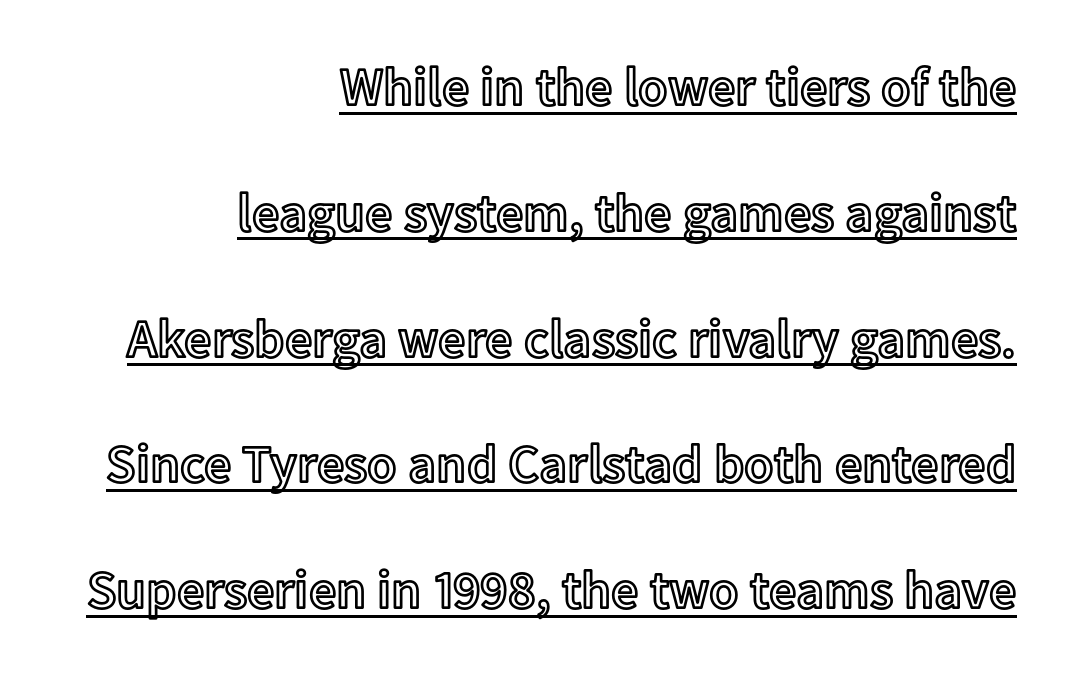
Q: Is the text italic (slanted)? A: No, it is upright.
Q: Is the text underlined? A: Yes.
Q: How is the paragraph aligned? A: Right-aligned.
Q: Is the spacing between letters normal or unusually wide? A: Normal.
Q: Is the spacing between lines tight, normal or loose? A: Loose.
Q: Width (condensed, normal, or wide)? A: Normal.
Q: x-height? A: Medium.
Q: Monospaced? A: No.
